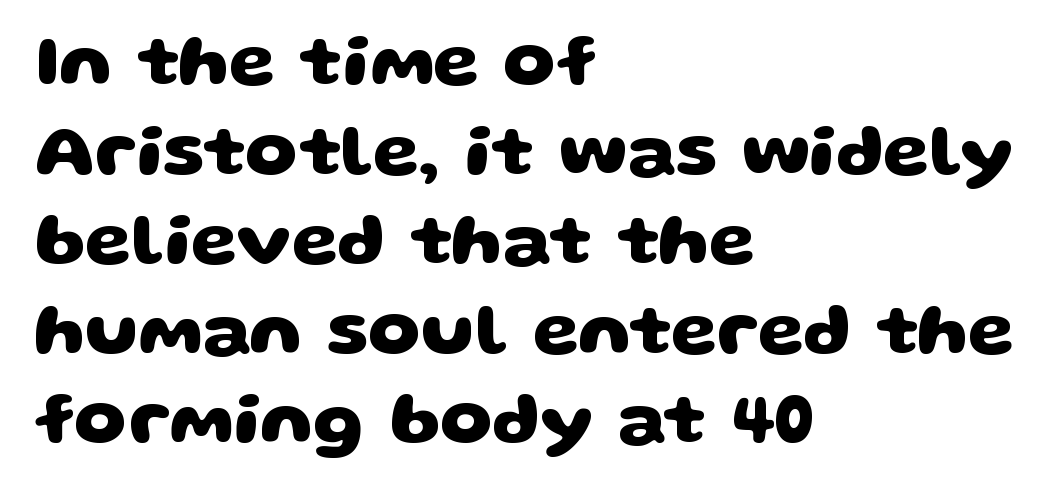
{"serif": "no", "bold": "yes", "weight": "heavy", "width": "wide", "stroke_contrast": "low", "x_height": "large", "monospaced": "no", "underline": "no", "align": "left", "line_spacing_ratio": 1.21, "letter_spacing": "normal", "letter_spacing_em": 0.0, "glyph_px": 74}
